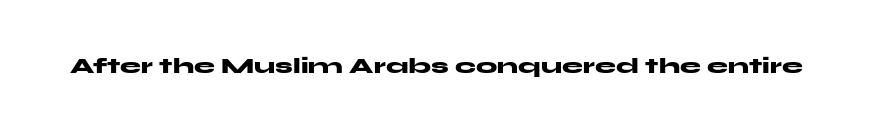
Q: Is the text bold? A: Yes.
Q: Is the text italic (slanted)? A: No, it is upright.
Q: Is the text underlined? A: No.
Q: Is the spacing between letters normal or unusually wide? A: Normal.
